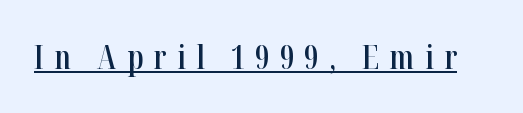
What weight is shown? A semibold, between regular and bold. These characters rest on top of a visible drawn line. The tracking reads as deliberately expanded to a designer's eye. Ordinary non-slanted type is in use. Looks like regular typesetting: each glyph gets only the width it needs.
